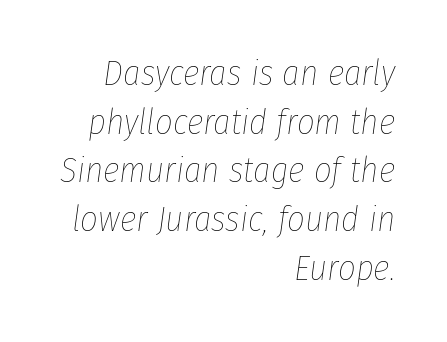
Q: Is the text bold? A: No.
Q: Is the text italic (slanted)? A: Yes, it leans right by about 8 degrees.
Q: Is the text underlined? A: No.
Q: How is the paragraph aligned? A: Right-aligned.
Q: Is the spacing between letters normal or unusually wide? A: Normal.
Q: Is the spacing between lines tight, normal or loose? A: Normal.
Q: Width (condensed, normal, or wide)? A: Condensed.
Q: Stroke contrast? A: Low.
Q: x-height? A: Medium.
Q: Monospaced? A: No.
